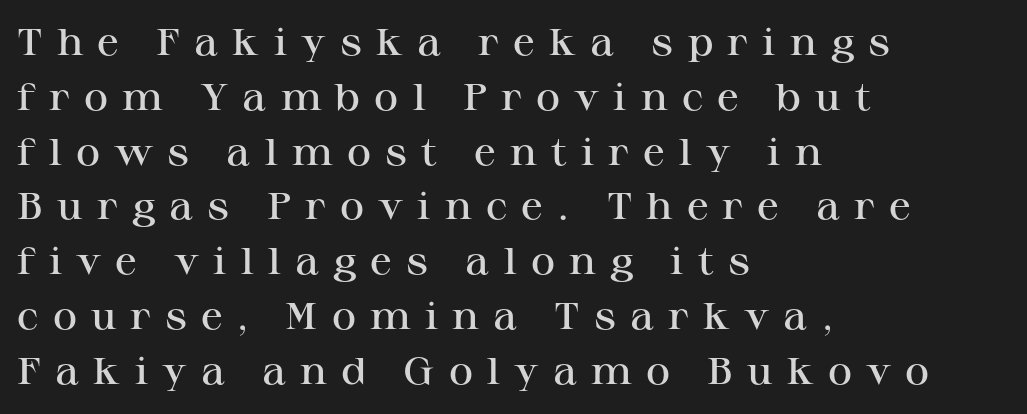
Students, note that the glyphs here are deliberately spaced far apart. These lines carry some extra weight — a demibold, not a full bold. A typesetter would call this proportional, since set widths differ per character. The axis of the letterforms is exactly vertical. Note: serifs present on the glyphs.
